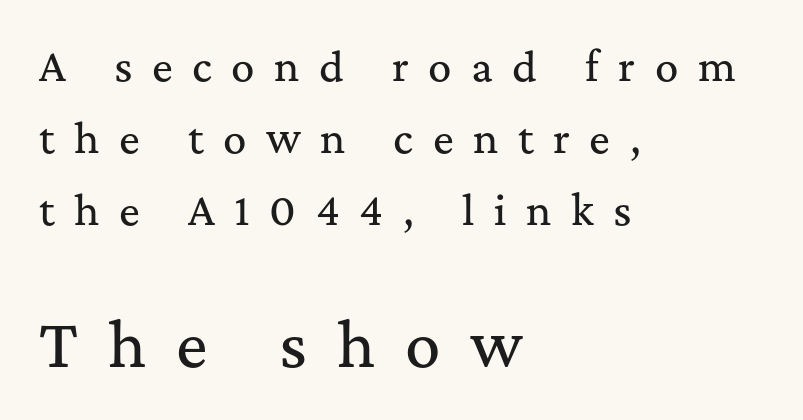
The image shows 59 px serif type, upright; set left-aligned, line spacing 1.85x, unusually wide letter spacing (+0.5 em), not underlined; the second (bottom) block is 1.51x larger; medium stroke contrast and a medium x-height.
